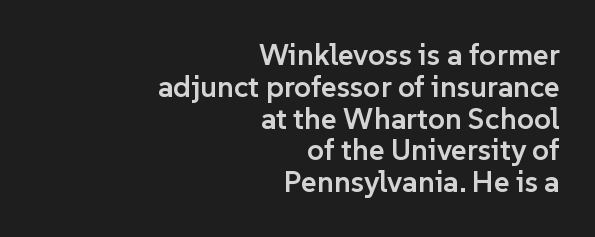
Leftover space on each line is placed entirely before the opening word. Tightly led — the rows are bunched. Has an underline been added? It has not. Nothing sits at the stroke ends, so this counts as sans-serif. Does the lettering tilt? It doesn't — this is upright.
